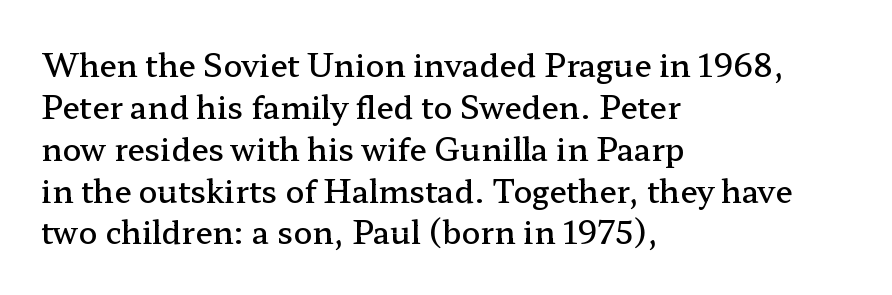
Is the block centered? No — it sits flush against the left margin. What's the leading like? Ordinary, nothing unusual. Small tapered or slab feet sit at the stroke ends, so this counts as serif. Glyph-to-glyph distance matches everyday printed text. Students, this is semibold: more ink than regular, less than bold. Here the designer chose a conventional face with non-uniform glyph widths.
